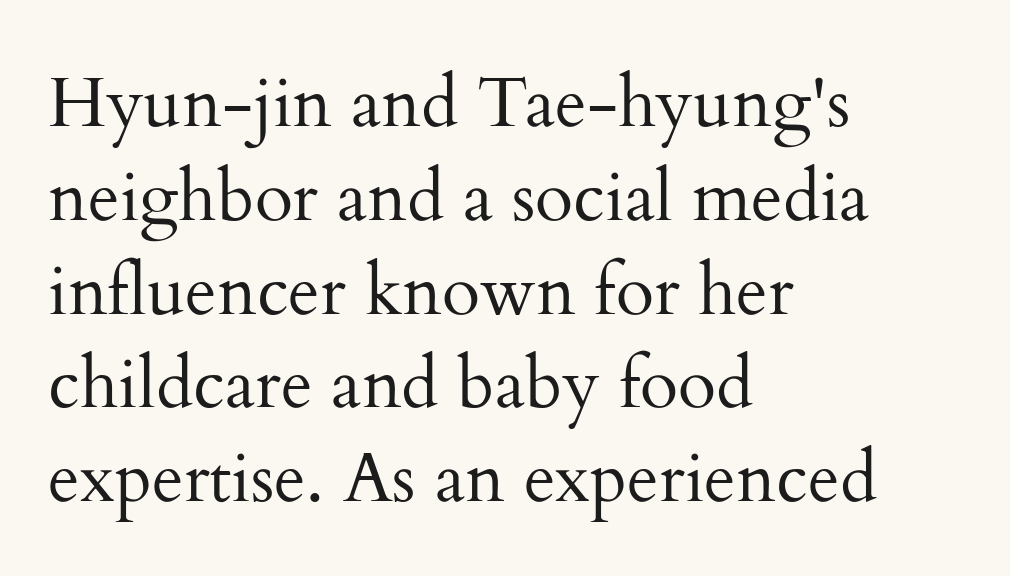
Q: Is the text bold? A: No.
Q: Is the text italic (slanted)? A: No, it is upright.
Q: Is the typeface a serif or a sans-serif typeface? A: Serif.
Q: Is the text underlined? A: No.
Q: How is the paragraph aligned? A: Left-aligned.
Q: Is the spacing between letters normal or unusually wide? A: Normal.
Q: Is the spacing between lines tight, normal or loose? A: Normal.
Q: Width (condensed, normal, or wide)? A: Normal.
Q: Stroke contrast? A: Medium.
Q: x-height? A: Small.
Q: Monospaced? A: No.
